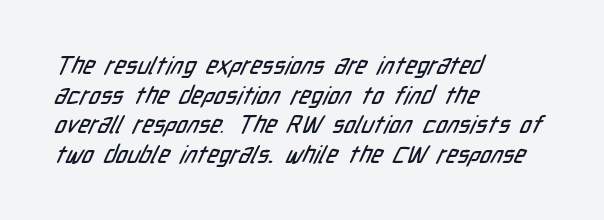
Check under the words: just untouched page. No extra tracking has been applied to these lines. Is the block centered? No — it sits flush against the left margin.
